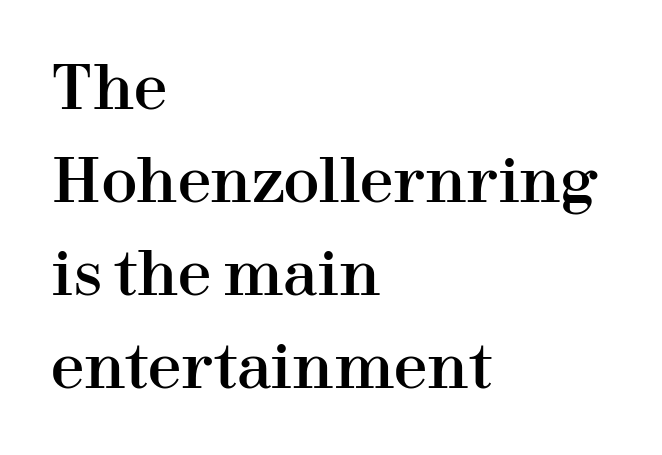
Notice how descenders clear the ascenders below comfortably — that's standard leading. Anything drawn beneath the words? Only blank space. A typesetter would call this proportional, since set widths differ per character. Left-aligned paragraph, ragged on the right. Posture: vertical. To sum up the face: it has serifs.
